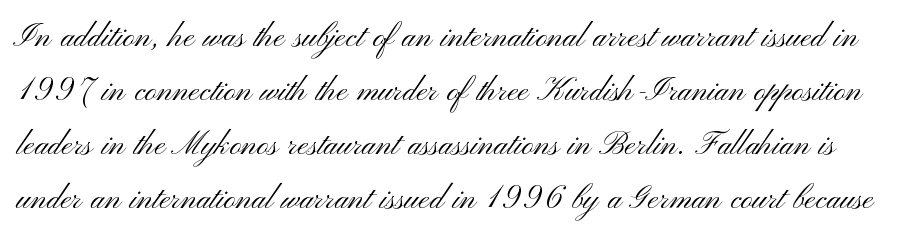
{"serif": "no", "bold": "no", "weight": "light", "width": "wide", "stroke_contrast": "medium", "x_height": "small", "monospaced": "no", "underline": "no", "line_spacing": "normal", "line_spacing_ratio": 1.35, "letter_spacing": "normal", "letter_spacing_em": 0.0, "glyph_px": 40}
